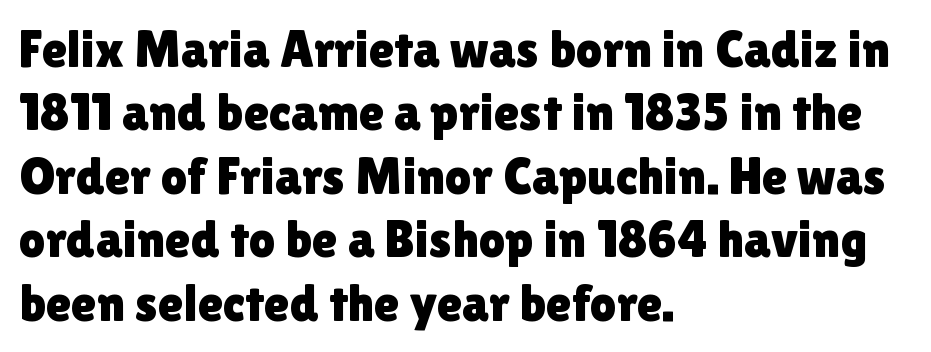
Descender tails drop into unmarked territory. This sample uses plain, unmodified letter spacing. You could not count columns in this text — the font is proportionally spaced. Visually the block forms a straight wall on the left and a jagged coastline on the right. The designer went with a sans here, leaving each stem footless. The letters stand straight up with perfectly vertical stems.
